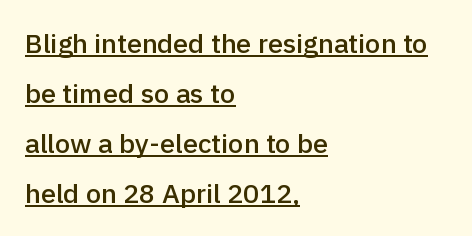
The image shows 27 px text type, upright; set left-aligned, line spacing 1.85x, normal letter spacing, underlined.
